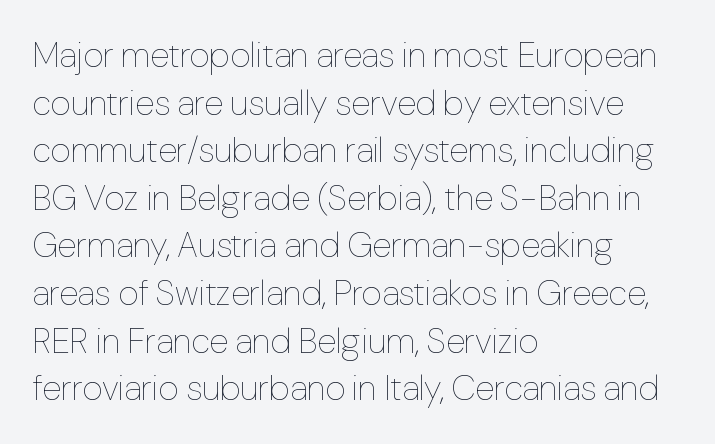
The image shows 35 px thin type, upright; set left-aligned, normal line spacing (1.36x), normal letter spacing, not underlined; low stroke contrast and a medium x-height.
